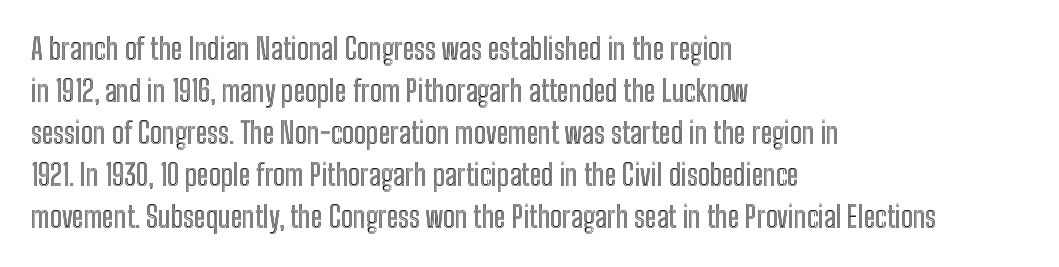
Character widths vary here, with narrow letters taking less room than wide ones. The strip under each line holds only bare page. Posture: upright roman. In terms of leading, this rendering sits right in the middle.
